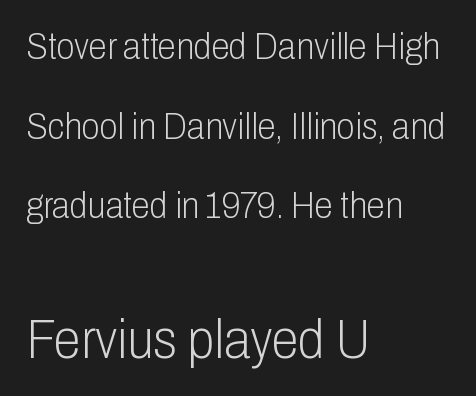
Q: Is the text bold? A: No.
Q: Is the text italic (slanted)? A: No, it is upright.
Q: Is the typeface a serif or a sans-serif typeface? A: Sans-serif.
Q: Is the text underlined? A: No.
Q: How is the paragraph aligned? A: Left-aligned.
Q: Is the spacing between letters normal or unusually wide? A: Normal.
Q: Is the spacing between lines tight, normal or loose? A: Loose.
Q: Which block of text is set in a larger size, the first (top) or the second (bottom)? A: The second (bottom) one.
Q: Width (condensed, normal, or wide)? A: Condensed.
Q: Stroke contrast? A: Low.
Q: x-height? A: Medium.
Q: Monospaced? A: No.
